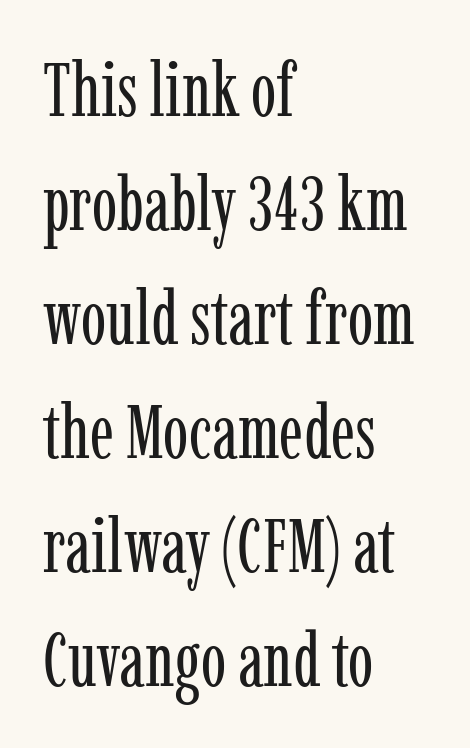
Q: Is the text bold? A: No.
Q: Is the text italic (slanted)? A: No, it is upright.
Q: Is the typeface a serif or a sans-serif typeface? A: Serif.
Q: Is the text underlined? A: No.
Q: How is the paragraph aligned? A: Left-aligned.
Q: Is the spacing between letters normal or unusually wide? A: Normal.
Q: Is the spacing between lines tight, normal or loose? A: Normal.
Q: Width (condensed, normal, or wide)? A: Condensed.
Q: Stroke contrast? A: Low.
Q: x-height? A: Medium.
Q: Monospaced? A: No.
